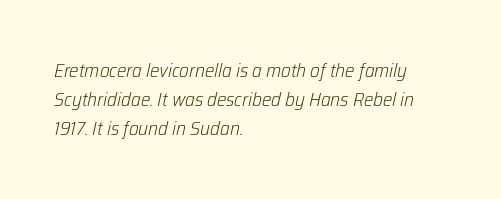
Q: Is the text bold? A: No.
Q: Is the text italic (slanted)? A: Yes, it leans right by about 12 degrees.
Q: Is the text underlined? A: No.
Q: How is the paragraph aligned? A: Left-aligned.
Q: Is the spacing between letters normal or unusually wide? A: Normal.
Q: Is the spacing between lines tight, normal or loose? A: Normal.
